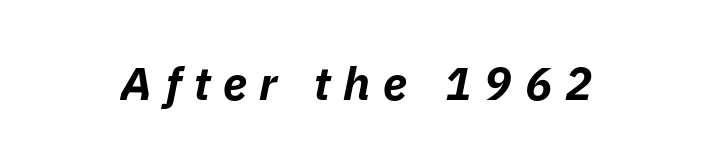
Looking at the ascenders, they clearly lean. The face used here is rendered with a markedly widened letterfit. The face used here is proportionally spaced, like ordinary book or web type. Compared with an ordinary text face, these strokes are far heavier — a full bold. The area under the type is left untouched.
